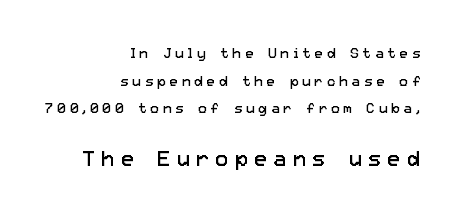
Size contrast runs from small at the top to large at the bottom. Line ends are locked; line starts wander. This is the regular roman posture of the typeface. Students, note that the glyphs here are deliberately spaced far apart.
